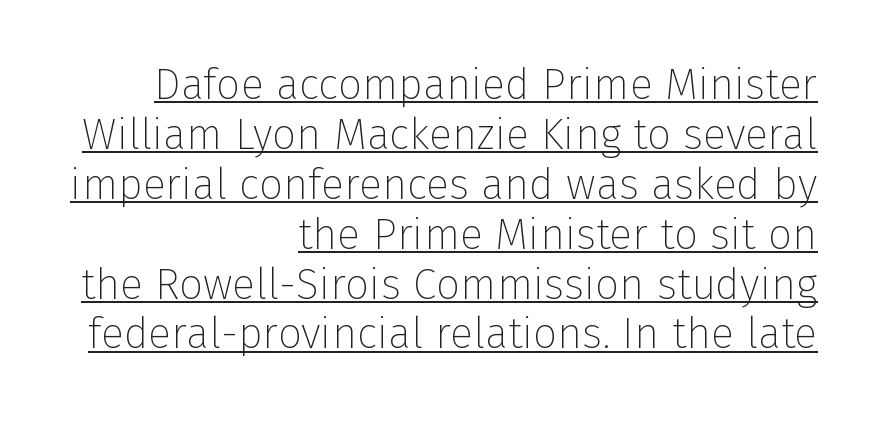
{"serif": "no", "italic": "no", "bold": "no", "weight": "thin", "width": "normal", "stroke_contrast": "low", "x_height": "medium", "monospaced": "no", "underline": "yes", "align": "right", "line_spacing_ratio": 1.16, "letter_spacing": "normal", "letter_spacing_em": 0.0, "glyph_px": 43}
